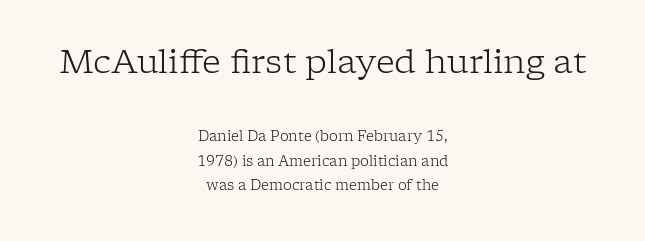
Weight: regular or lighter. Here the designer chose a conventional face with non-uniform glyph widths. Stroke terminals: seriffed. Casual observation: everything's sitting right in the middle.
